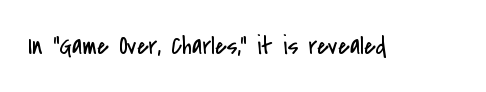
The image shows 26 px text type, upright; set normal letter spacing, not underlined.
